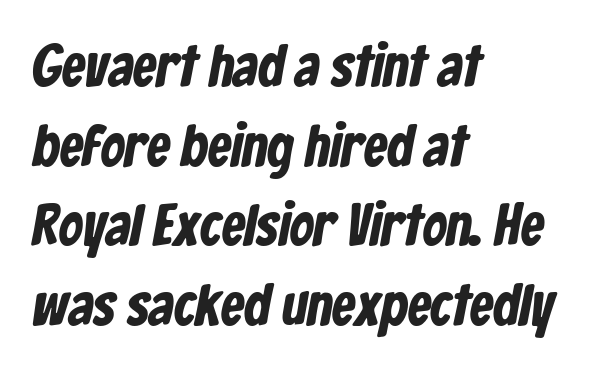
{"serif": "no", "width": "condensed", "stroke_contrast": "low", "x_height": "medium", "monospaced": "no", "underline": "no", "align": "left", "line_spacing": "normal", "line_spacing_ratio": 1.35, "letter_spacing": "normal", "letter_spacing_em": 0.0, "glyph_px": 59}
